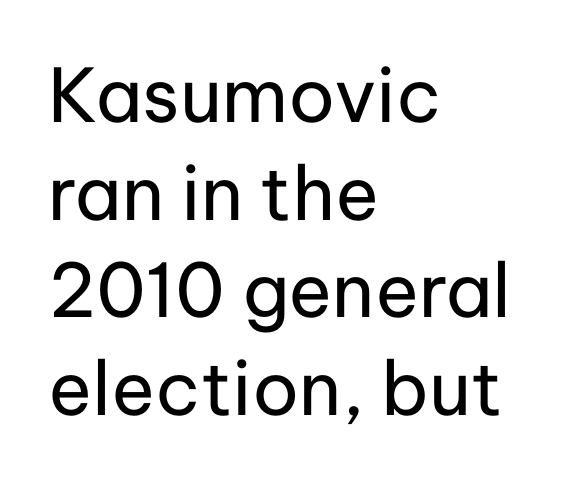
Q: Is the text bold? A: No.
Q: Is the text italic (slanted)? A: No, it is upright.
Q: Is the typeface a serif or a sans-serif typeface? A: Sans-serif.
Q: Is the text underlined? A: No.
Q: How is the paragraph aligned? A: Left-aligned.
Q: Is the spacing between letters normal or unusually wide? A: Normal.
Q: Is the spacing between lines tight, normal or loose? A: Normal.
Q: Width (condensed, normal, or wide)? A: Normal.
Q: Stroke contrast? A: Low.
Q: x-height? A: Medium.
Q: Monospaced? A: No.
